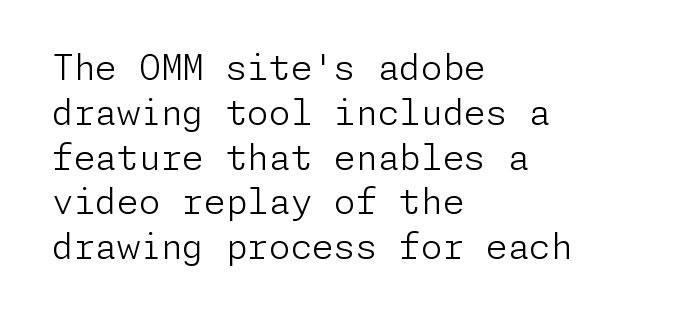
{"serif": "no", "italic": "no", "bold": "no", "weight": "light", "width": "normal", "stroke_contrast": "low", "x_height": "medium", "underline": "no", "align": "left", "line_spacing": "normal", "line_spacing_ratio": 1.28, "letter_spacing": "normal", "letter_spacing_em": 0.0, "glyph_px": 35}
